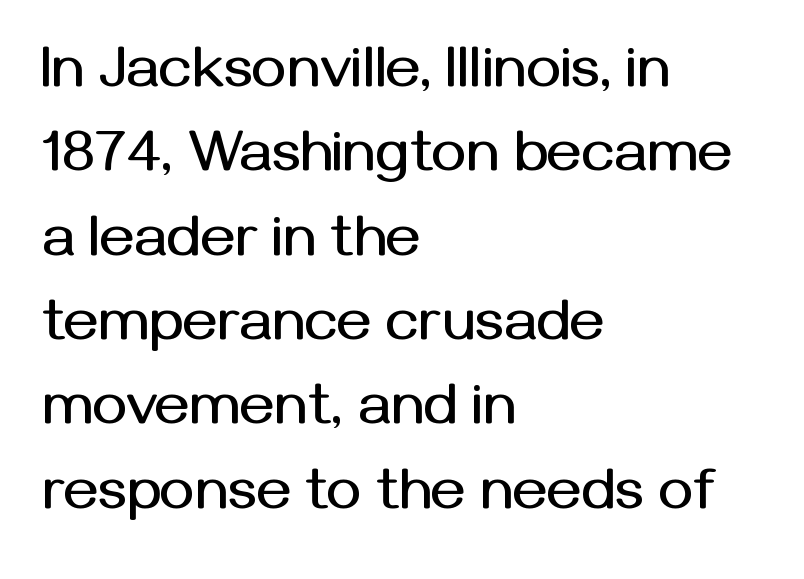
Q: Is the text italic (slanted)? A: No, it is upright.
Q: Is the typeface a serif or a sans-serif typeface? A: Sans-serif.
Q: Is the text underlined? A: No.
Q: How is the paragraph aligned? A: Left-aligned.
Q: Is the spacing between letters normal or unusually wide? A: Normal.
Q: Is the spacing between lines tight, normal or loose? A: Normal.
Q: Width (condensed, normal, or wide)? A: Normal.
Q: Stroke contrast? A: Medium.
Q: x-height? A: Medium.
Q: Monospaced? A: No.
